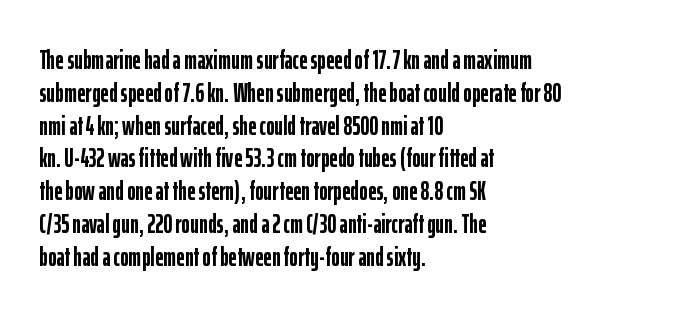
Reading down the column, the eye jumps a familiar distance to each next line. The passage shown is not underscored anywhere. Its strokes are broad and dark, the hallmark of bold type. Quick note: not italic, upright. Observe the ordinary spacing: letters are neighbours, not strangers. Line beginnings align vertically; line endings do not.
